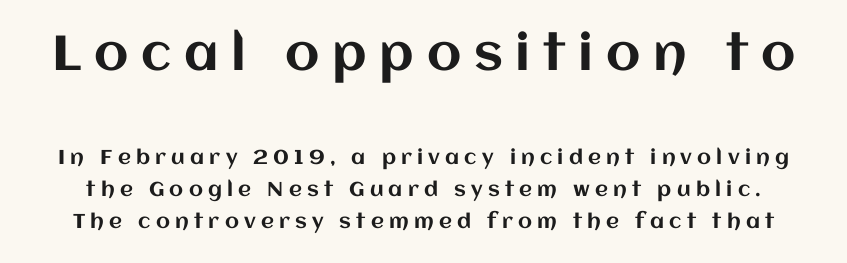
{"italic": "no", "width": "normal", "stroke_contrast": "medium", "x_height": "large", "monospaced": "no", "underline": "no", "line_spacing": "normal", "line_spacing_ratio": 1.6, "letter_spacing": "wide", "letter_spacing_em": 0.26, "larger_block": "first", "size_ratio": 2.45, "glyph_px": 49}
